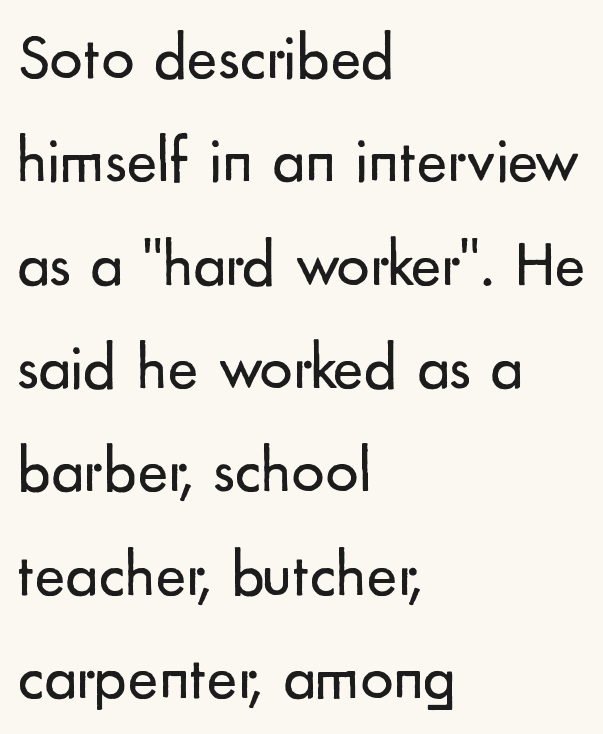
Q: Is the text bold? A: No.
Q: Is the text italic (slanted)? A: No, it is upright.
Q: Is the typeface a serif or a sans-serif typeface? A: Sans-serif.
Q: Is the text underlined? A: No.
Q: How is the paragraph aligned? A: Left-aligned.
Q: Is the spacing between letters normal or unusually wide? A: Normal.
Q: Is the spacing between lines tight, normal or loose? A: Normal.
Q: Width (condensed, normal, or wide)? A: Normal.
Q: Stroke contrast? A: Low.
Q: x-height? A: Small.
Q: Monospaced? A: No.
